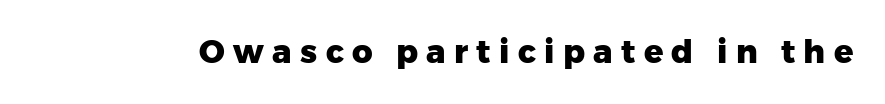
The face used here is a sans, in the tradition of grotesques and geometrics. Check under the words: just untouched page. Heavy, bold letterforms. Characters follow at a spacing far wider than the type designer built in. These lines were composed using upright roman letters. Think of a printed novel: that variable character pitch is what you see here.
